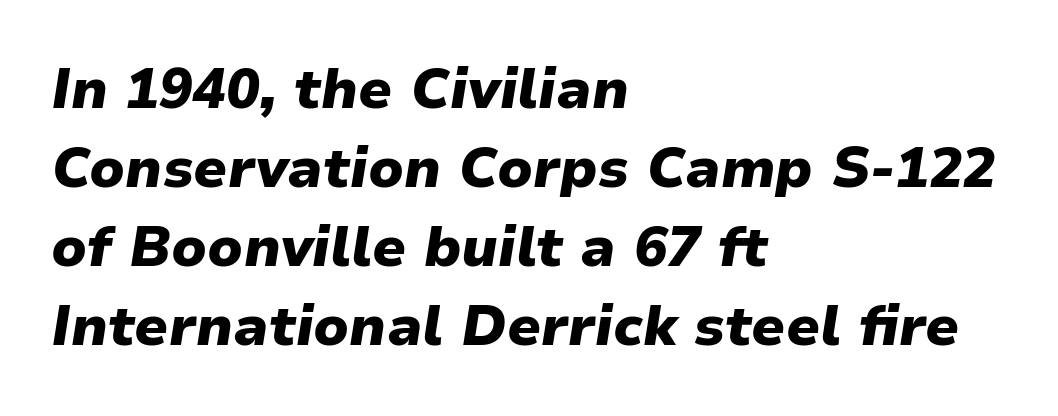
The image shows 56 px heavy type, italic (leaning right); set left-aligned, normal line spacing (1.41x), normal letter spacing, not underlined; low stroke contrast and a medium x-height.
